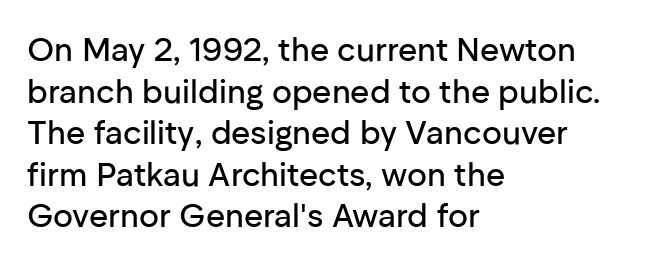
The image shows 33 px sans-serif type, upright; set left-aligned, normal line spacing (1.26x), normal letter spacing, not underlined; low stroke contrast and a medium x-height.
